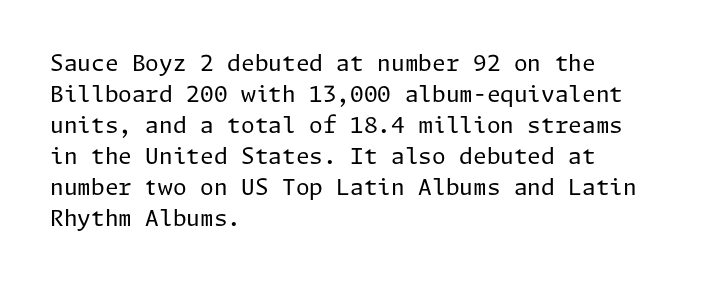
The words here are not underlined. Default kerning and tracking; the words read as compact shapes. The paragraph shown leans on its left margin. Posture: straight, roman, zero tilt. Vertical stems look standard width or narrower in stroke. Vertical spacing — default.
